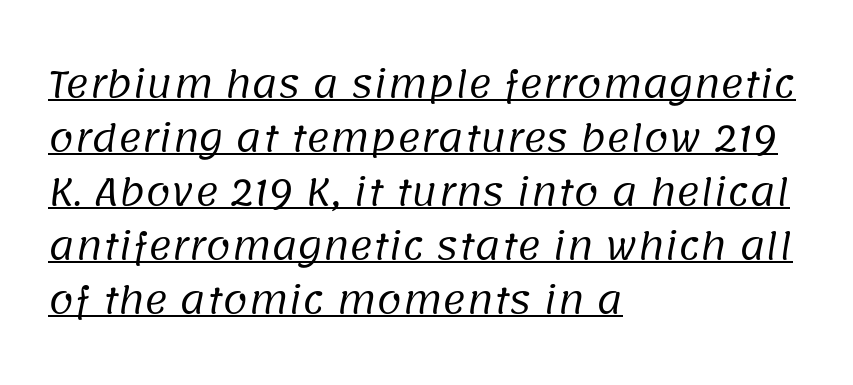
The paragraph shown leans on its left margin. In terms of letterspacing, this is plain default setting. Quick note: interline space is typical. Heaviness? Minimal to ordinary, like unemphasized prose. The lettering is marked with a stroke running underneath it. A typesetter would call this proportional, since set widths differ per character.
